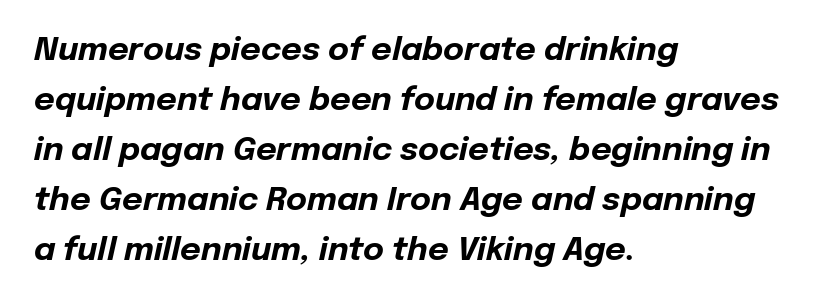
{"italic": "yes", "lean": "right", "slant_degrees": 12, "bold": "yes", "weight": "bold", "width": "normal", "stroke_contrast": "low", "x_height": "medium", "monospaced": "no", "underline": "no", "align": "left", "line_spacing": "normal", "line_spacing_ratio": 1.56, "letter_spacing": "normal", "letter_spacing_em": 0.0, "glyph_px": 32}
